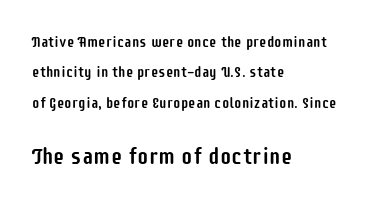
{"italic": "no", "underline": "no", "align": "left", "line_spacing": "loose", "line_spacing_ratio": 2.03, "letter_spacing": "normal", "letter_spacing_em": 0.0, "larger_block": "second", "size_ratio": 1.53, "glyph_px": 23}
